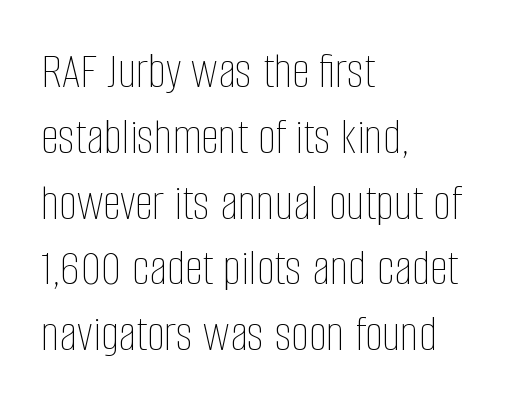
The image shows 51 px thin, condensed type, upright; set left-aligned, normal line spacing (1.29x), normal letter spacing, not underlined; low stroke contrast and a large x-height.
